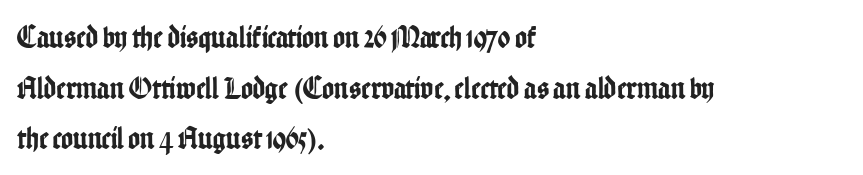
Q: Is the text italic (slanted)? A: No, it is upright.
Q: Is the typeface a serif or a sans-serif typeface? A: Sans-serif.
Q: Is the text underlined? A: No.
Q: How is the paragraph aligned? A: Left-aligned.
Q: Is the spacing between letters normal or unusually wide? A: Normal.
Q: Is the spacing between lines tight, normal or loose? A: Normal.
Q: Width (condensed, normal, or wide)? A: Condensed.
Q: Stroke contrast? A: Low.
Q: x-height? A: Medium.
Q: Monospaced? A: No.
